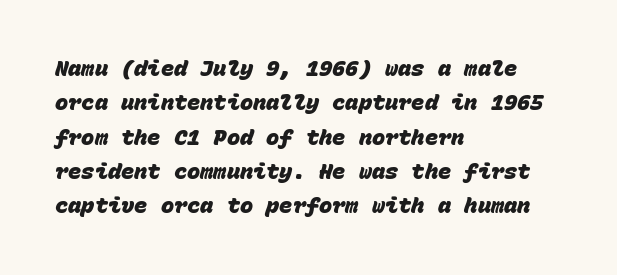
{"bold": "yes", "underline": "no", "align": "left", "line_spacing": "normal", "line_spacing_ratio": 1.56, "letter_spacing": "normal", "letter_spacing_em": 0.0, "glyph_px": 22}
